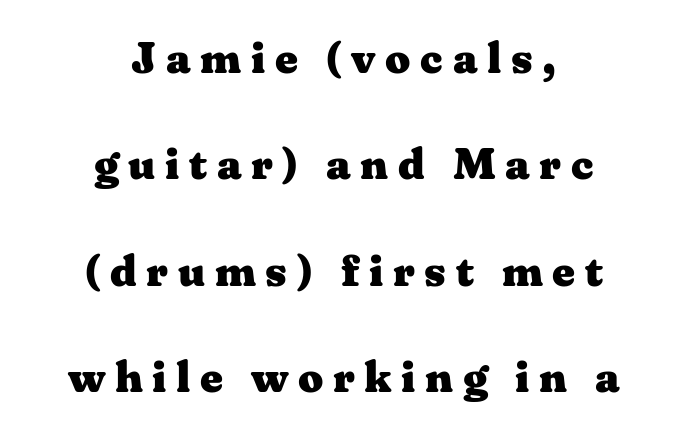
{"serif": "yes", "italic": "no", "bold": "yes", "weight": "heavy", "width": "wide", "stroke_contrast": "medium", "x_height": "medium", "monospaced": "no", "underline": "no", "align": "center", "line_spacing": "loose", "line_spacing_ratio": 2.42, "letter_spacing": "wide", "letter_spacing_em": 0.22, "glyph_px": 44}
